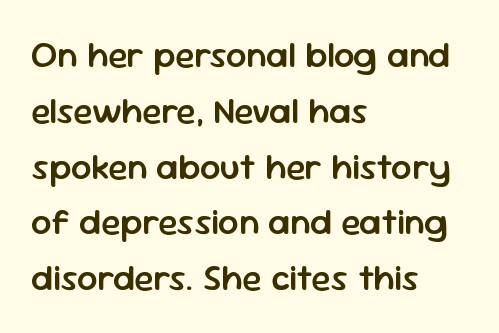
The image shows 36 px semibold sans-serif type, upright; set left-aligned, normal line spacing (1.55x), normal letter spacing, not underlined; low stroke contrast and a medium x-height.
